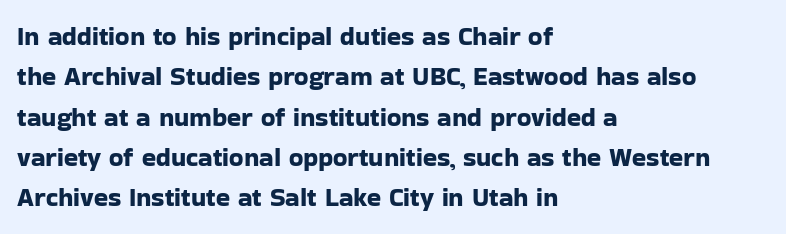
This rendering uses left alignment, leaving the right contour irregular. The vertical gap from one line to the next is medium. The space beneath each line is pristine and unruled. Does extra space separate the letters? No, they use regular spacing. Every character sits straight up, as roman type does.
